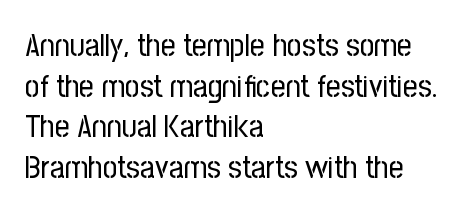
Q: Is the text bold? A: No.
Q: Is the text italic (slanted)? A: No, it is upright.
Q: Is the typeface a serif or a sans-serif typeface? A: Sans-serif.
Q: Is the text underlined? A: No.
Q: How is the paragraph aligned? A: Left-aligned.
Q: Is the spacing between letters normal or unusually wide? A: Normal.
Q: Is the spacing between lines tight, normal or loose? A: Normal.
Q: Width (condensed, normal, or wide)? A: Condensed.
Q: Stroke contrast? A: Low.
Q: x-height? A: Medium.
Q: Monospaced? A: No.
